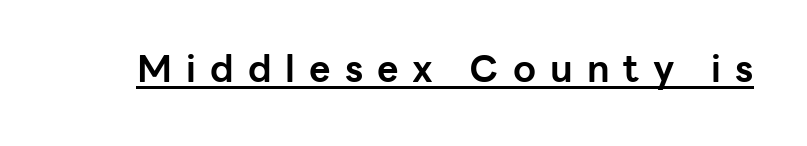
Does the lettering tilt? It doesn't — this is upright. Is this a sans? Yes — the strokes have no serifs. Does extra space separate the letters? Yes, quite a lot of it. Note the varied advance widths — an 'i' is clearly narrower than an 'm'. In terms of weight, the rendering is a true, heavy bold.
